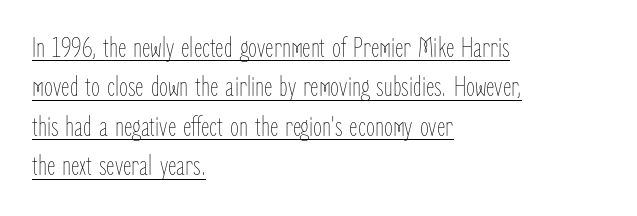
Q: Is the text bold? A: No.
Q: Is the text italic (slanted)? A: No, it is upright.
Q: Is the text underlined? A: Yes.
Q: How is the paragraph aligned? A: Left-aligned.
Q: Is the spacing between letters normal or unusually wide? A: Normal.
Q: Is the spacing between lines tight, normal or loose? A: Normal.
Q: Width (condensed, normal, or wide)? A: Condensed.
Q: Stroke contrast? A: Low.
Q: x-height? A: Medium.
Q: Monospaced? A: No.
